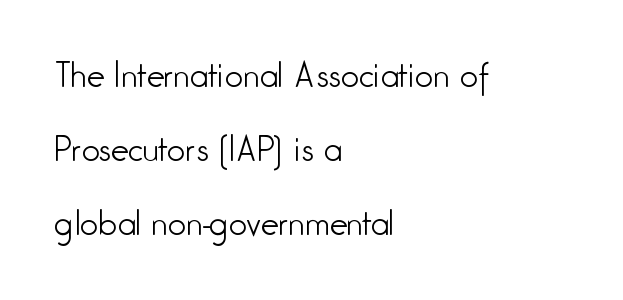
{"serif": "no", "italic": "no", "bold": "no", "weight": "light", "width": "condensed", "stroke_contrast": "low", "x_height": "medium", "monospaced": "no", "underline": "no", "align": "left", "line_spacing": "loose", "line_spacing_ratio": 2.31, "letter_spacing": "normal", "letter_spacing_em": 0.0, "glyph_px": 32}
